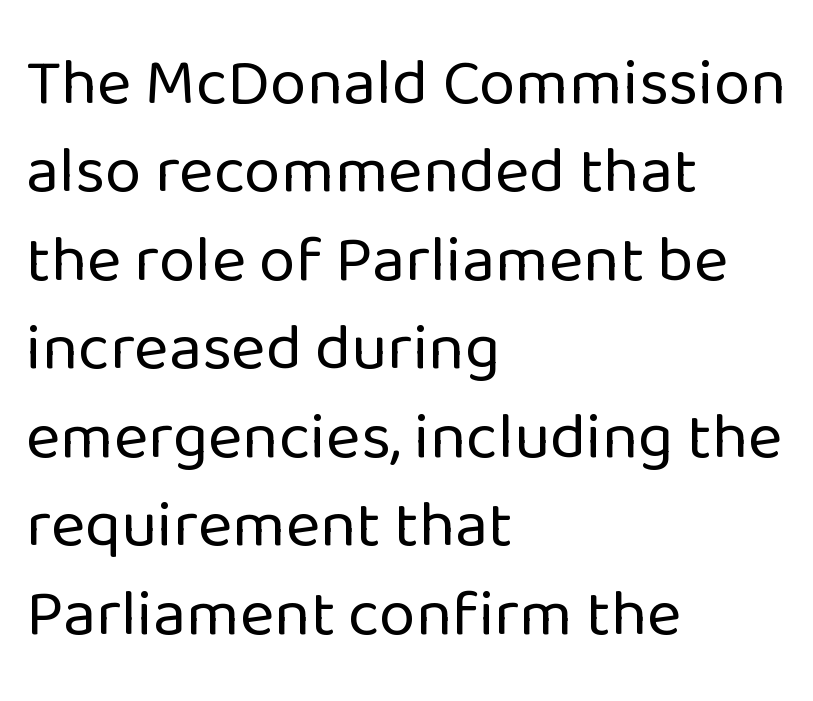
The paragraph shown leans on its left margin. Anything drawn beneath the words? Only blank space. Do the letters lean? They stand straight. Bold? No — there's no thickening of the strokes. Leading: standard.
